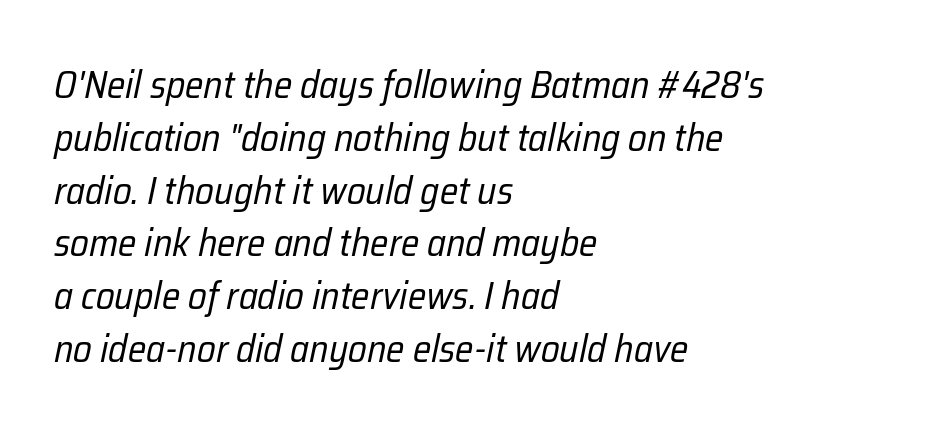
Q: Is the text bold? A: No.
Q: Is the text italic (slanted)? A: Yes, it leans right by about 12 degrees.
Q: Is the text underlined? A: No.
Q: How is the paragraph aligned? A: Left-aligned.
Q: Is the spacing between letters normal or unusually wide? A: Normal.
Q: Is the spacing between lines tight, normal or loose? A: Normal.
Q: Width (condensed, normal, or wide)? A: Condensed.
Q: Stroke contrast? A: Low.
Q: x-height? A: Medium.
Q: Monospaced? A: No.
